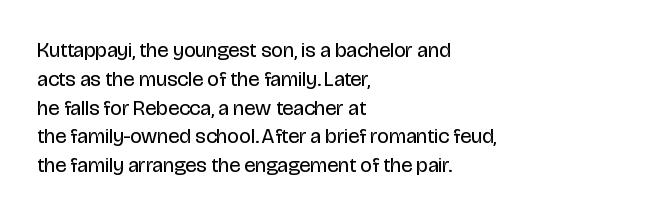
The image shows 21 px text type, upright; set left-aligned, normal line spacing (1.37x), normal letter spacing, not underlined.
